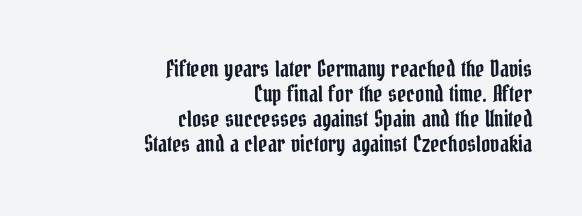
The image shows 22 px text type, upright; set right-aligned, tight line spacing (1.14x), normal letter spacing, not underlined.
